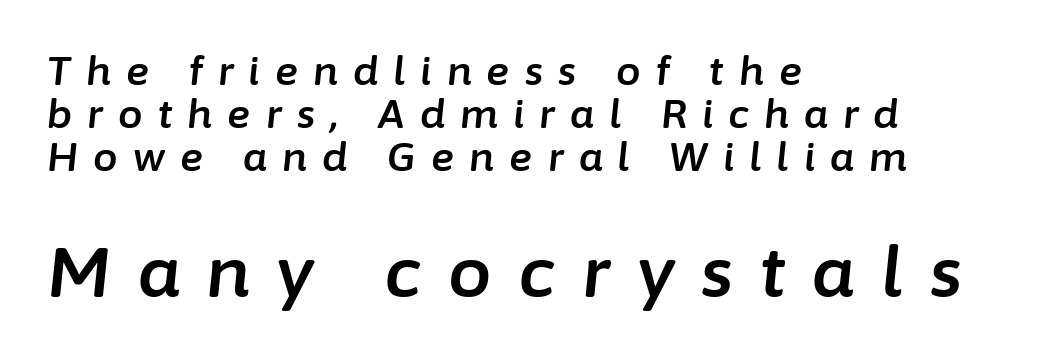
Whoever set this chose condensed vertical rhythm over breathing room. Loose tracking; the words dissolve into strings of separated letters. Horizontally, the lines are justified to the leading edge only. Underlining? Definitely not there. The face used here is proportionally spaced, like ordinary book or web type.
